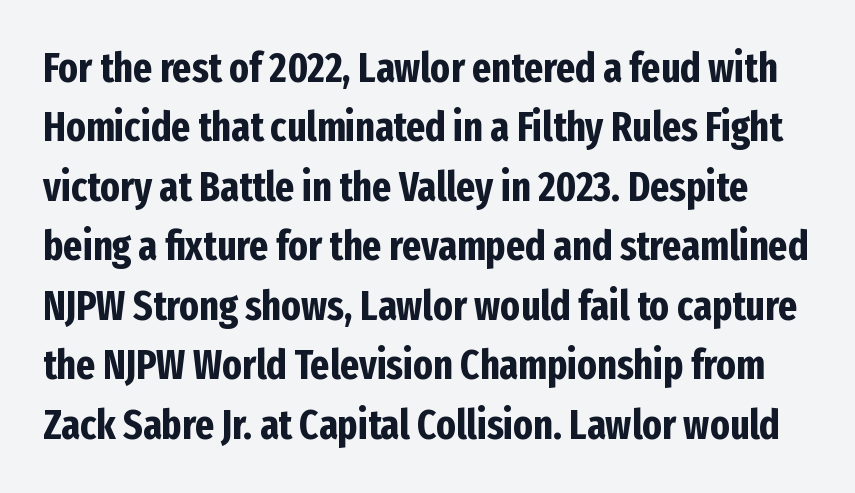
The image shows 41 px bold, condensed sans-serif type, upright; set normal line spacing (1.45x), normal letter spacing, not underlined; low stroke contrast and a medium x-height.
